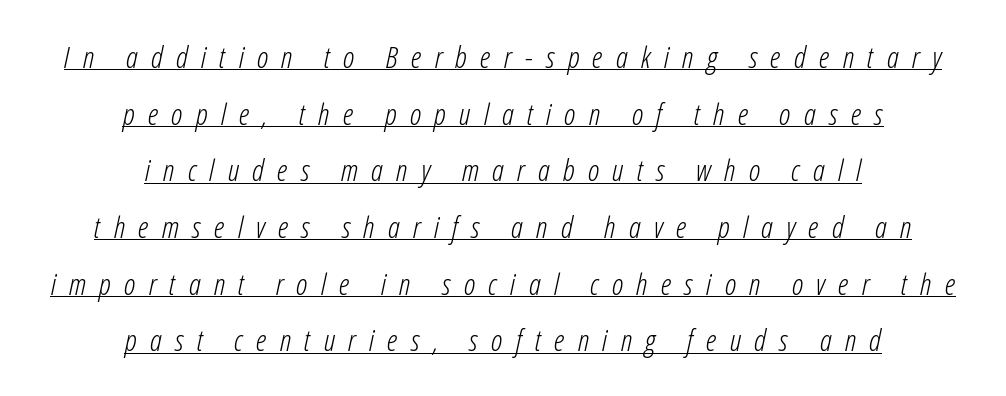
The image shows 30 px light, condensed type, italic (leaning right); set centered, line spacing 1.89x, unusually wide letter spacing (+0.44 em), underlined; low stroke contrast and a medium x-height.
